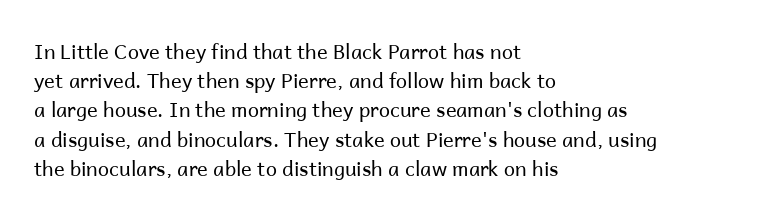
The image shows 20 px text type, upright; set left-aligned, normal line spacing (1.46x), normal letter spacing, not underlined.
